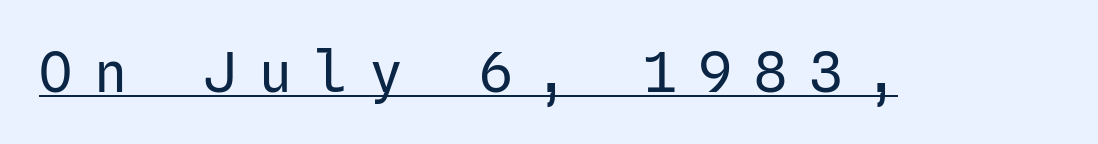
The image shows 55 px regular-weight sans-serif type, upright; set unusually wide letter spacing (+0.4 em), underlined; low stroke contrast and a medium x-height.
